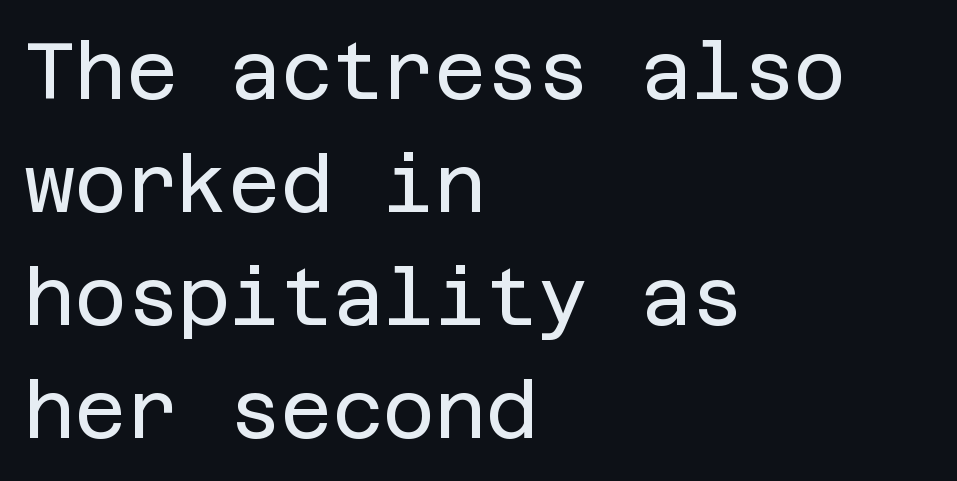
Q: Is the text bold? A: No.
Q: Is the text italic (slanted)? A: No, it is upright.
Q: Is the typeface a serif or a sans-serif typeface? A: Sans-serif.
Q: Is the text underlined? A: No.
Q: How is the paragraph aligned? A: Left-aligned.
Q: Is the spacing between letters normal or unusually wide? A: Normal.
Q: Is the spacing between lines tight, normal or loose? A: Normal.
Q: Width (condensed, normal, or wide)? A: Normal.
Q: Stroke contrast? A: Low.
Q: x-height? A: Large.
